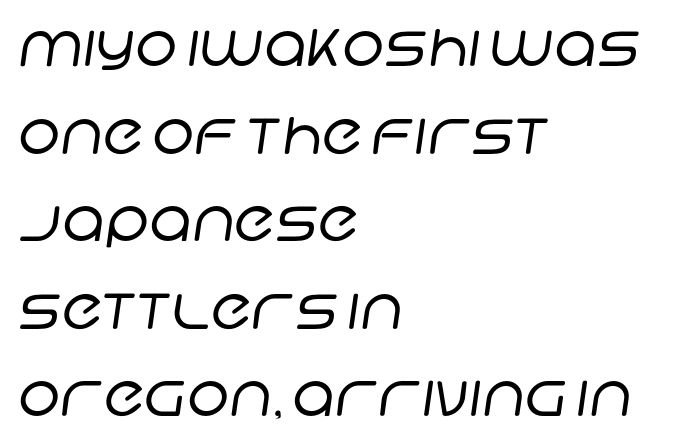
{"serif": "no", "bold": "no", "weight": "regular", "width": "normal", "stroke_contrast": "low", "x_height": "large", "monospaced": "no", "underline": "no", "align": "left", "line_spacing": "normal", "line_spacing_ratio": 1.46, "letter_spacing": "normal", "letter_spacing_em": 0.0, "glyph_px": 60}
